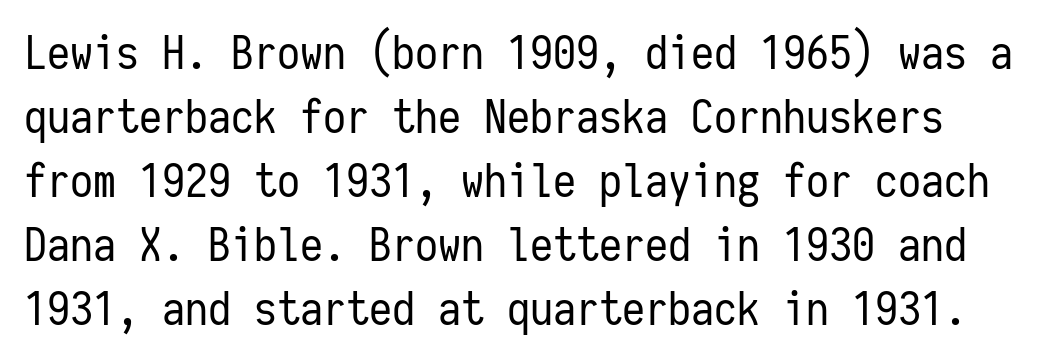
The image shows 46 px regular-weight, condensed sans-serif type, upright, monospaced; set normal line spacing (1.39x), normal letter spacing, not underlined; low stroke contrast and a medium x-height.
